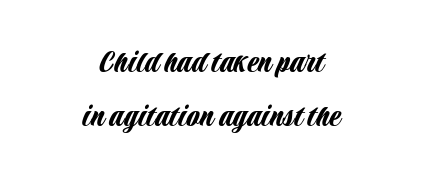
The image shows 34 px condensed sans-serif type; set centered, normal line spacing (1.6x), normal letter spacing, not underlined; low stroke contrast and a large x-height.
